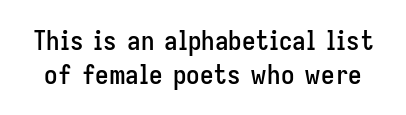
Default kerning and tracking; the words read as compact shapes. Underlining? Definitely not there. The line-height multiplier appears to be the usual default. This is roman type, the default non-slanted kind.
